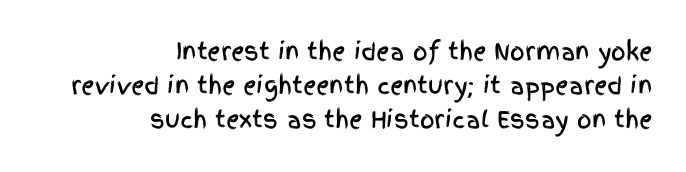
{"italic": "no", "underline": "no", "align": "right", "line_spacing": "normal", "line_spacing_ratio": 1.48, "letter_spacing": "normal", "letter_spacing_em": 0.0, "glyph_px": 23}
